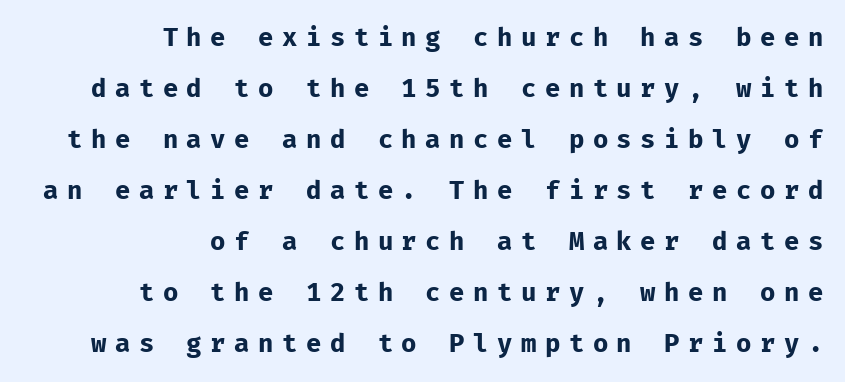
Widely set lines give the paragraph a tall, airy silhouette. Clear beneath every line of the passage. Weight: bold. These lines stack with their right ends in a neat column. This rendering widens character spacing well past its baseline value.
